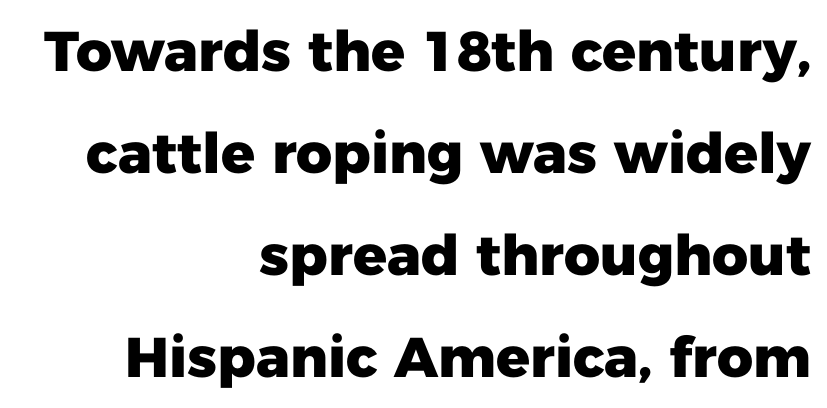
The image shows 56 px heavy sans-serif type, upright; set right-aligned, line spacing 1.82x, normal letter spacing, not underlined; low stroke contrast and a medium x-height.
